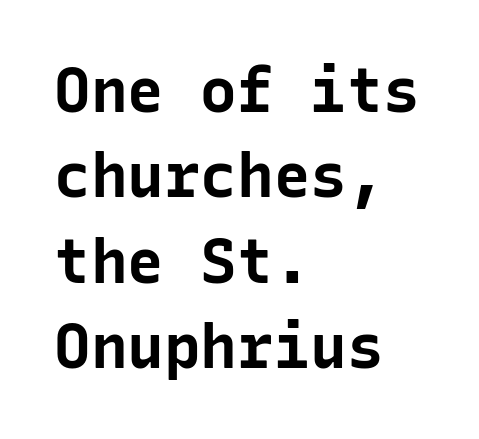
{"serif": "no", "italic": "no", "bold": "yes", "weight": "bold", "width": "normal", "stroke_contrast": "low", "x_height": "medium", "monospaced": "yes", "underline": "no", "align": "left", "line_spacing": "normal", "line_spacing_ratio": 1.4, "letter_spacing": "normal", "letter_spacing_em": 0.0, "glyph_px": 61}
